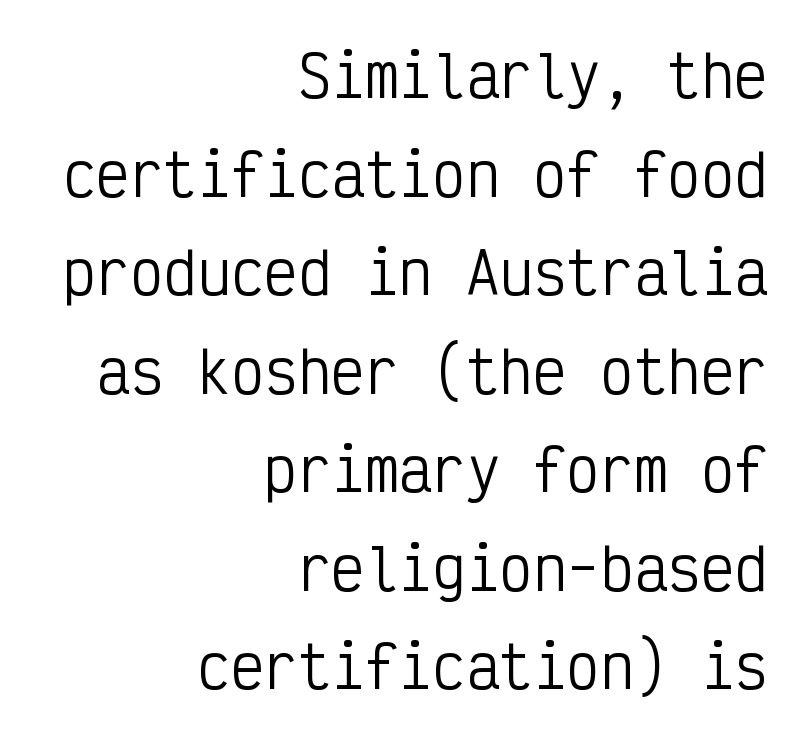
The image shows 56 px regular-weight, condensed sans-serif type, upright, monospaced; set right-aligned, line spacing 1.76x, normal letter spacing, not underlined; low stroke contrast and a medium x-height.
